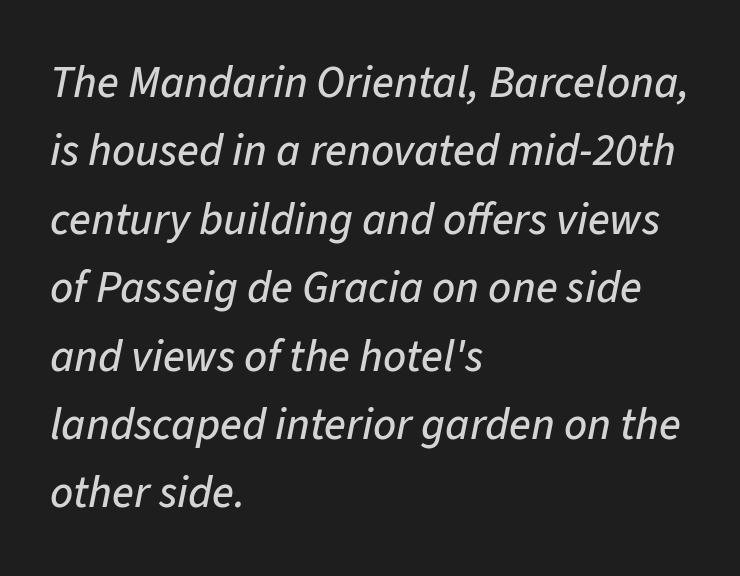
Q: Is the text italic (slanted)? A: Yes, it leans right by about 11 degrees.
Q: Is the text underlined? A: No.
Q: How is the paragraph aligned? A: Left-aligned.
Q: Is the spacing between letters normal or unusually wide? A: Normal.
Q: Is the spacing between lines tight, normal or loose? A: Normal.
Q: Width (condensed, normal, or wide)? A: Normal.
Q: Stroke contrast? A: Low.
Q: x-height? A: Medium.
Q: Monospaced? A: No.
